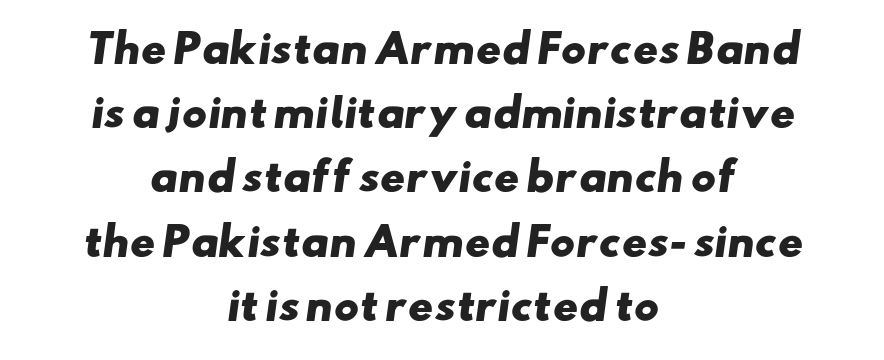
Q: Is the text bold? A: Yes.
Q: Is the typeface a serif or a sans-serif typeface? A: Sans-serif.
Q: Is the text underlined? A: No.
Q: How is the paragraph aligned? A: Centered.
Q: Is the spacing between letters normal or unusually wide? A: Normal.
Q: Is the spacing between lines tight, normal or loose? A: Normal.
Q: Width (condensed, normal, or wide)? A: Wide.
Q: Stroke contrast? A: Low.
Q: x-height? A: Small.
Q: Monospaced? A: No.
